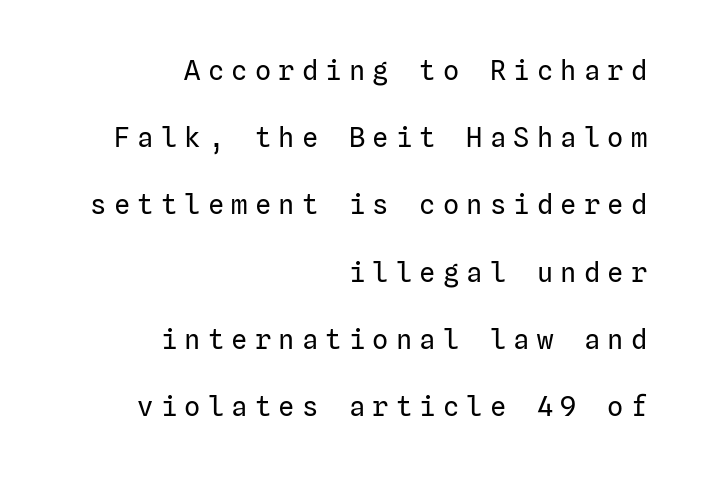
{"italic": "no", "bold": "no", "underline": "no", "align": "right", "line_spacing": "loose", "line_spacing_ratio": 2.49, "letter_spacing": "wide", "letter_spacing_em": 0.27, "glyph_px": 27}
